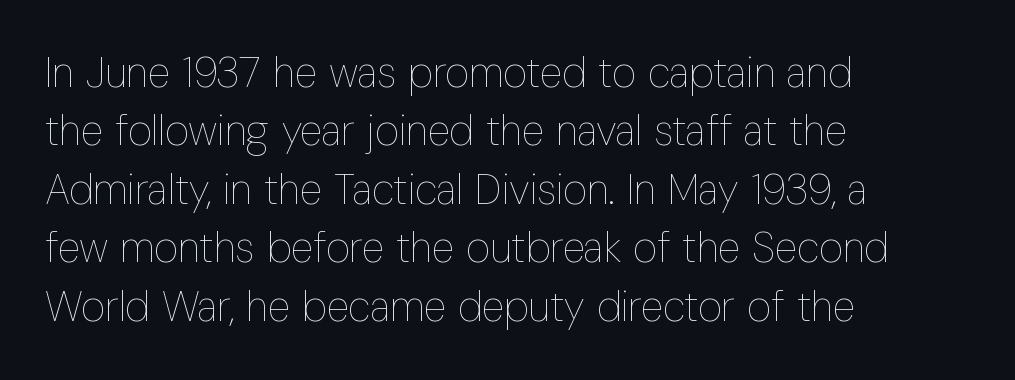
The image shows 42 px thin, condensed type, upright; set left-aligned, normal line spacing (1.39x), normal letter spacing, not underlined; low stroke contrast and a medium x-height.
